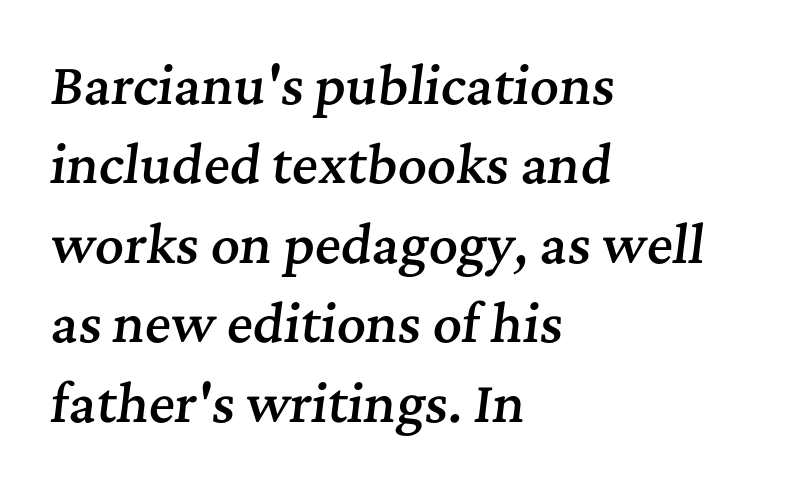
Horizontally, the lines are justified to the leading edge only. A normal amount of white space separates one row of letters from the next. A clean baseline with only descenders dipping below it. Letter spacing: default. Letterform terminals end in serifs throughout the passage.
